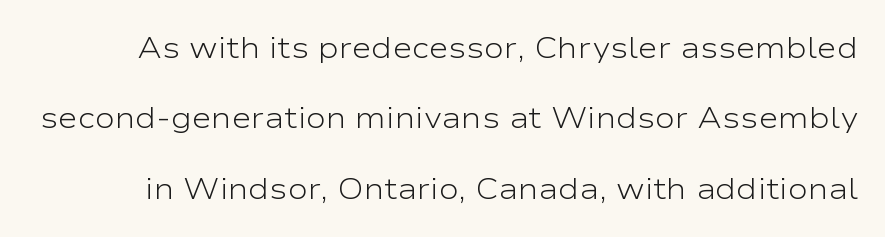
{"serif": "no", "italic": "no", "bold": "no", "weight": "light", "width": "wide", "stroke_contrast": "low", "x_height": "medium", "monospaced": "no", "underline": "no", "line_spacing": "loose", "line_spacing_ratio": 2.35, "letter_spacing": "normal", "letter_spacing_em": 0.0, "glyph_px": 30}
